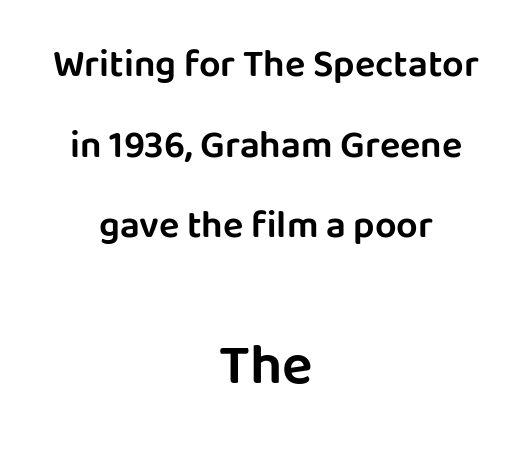
The image shows 57 px sans-serif type, upright; set centered, loose line spacing (2.12x), normal letter spacing, not underlined; the second (bottom) block is 1.5x larger; low stroke contrast and a large x-height.
